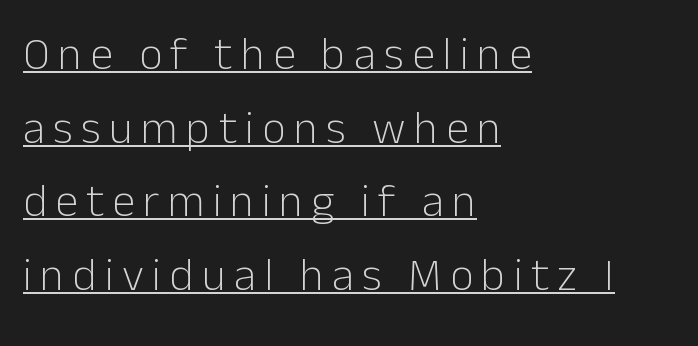
The image shows 46 px light sans-serif type, upright; set left-aligned, normal line spacing (1.6x), underlined; low stroke contrast and a medium x-height.
